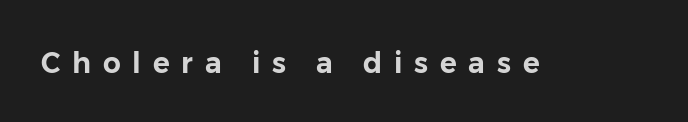
The font family rendered here belongs to the sans-serif group. Look at the tracking — it's clearly loosened, letters drifting apart. It's the straight-up-and-down kind of type. Is this a fixed-width face? No — the glyphs have proportional, varying widths. The space directly below the letters is spotless.
